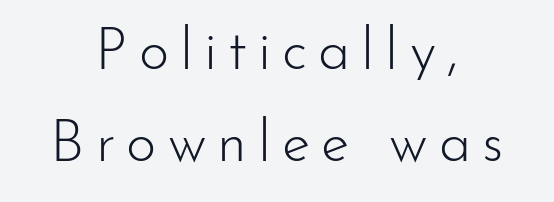
Q: Is the text bold? A: No.
Q: Is the text italic (slanted)? A: No, it is upright.
Q: Is the typeface a serif or a sans-serif typeface? A: Sans-serif.
Q: Is the text underlined? A: No.
Q: How is the paragraph aligned? A: Centered.
Q: Is the spacing between lines tight, normal or loose? A: Normal.
Q: Width (condensed, normal, or wide)? A: Normal.
Q: Stroke contrast? A: Low.
Q: x-height? A: Small.
Q: Monospaced? A: No.
